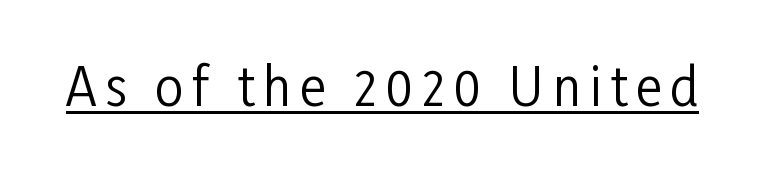
You could not count columns in this text — the font is proportionally spaced. Quick note: underline on. Weight class: somewhere from thin through regular. This sample uses an upright cut, with every glyph sitting square on the baseline.
